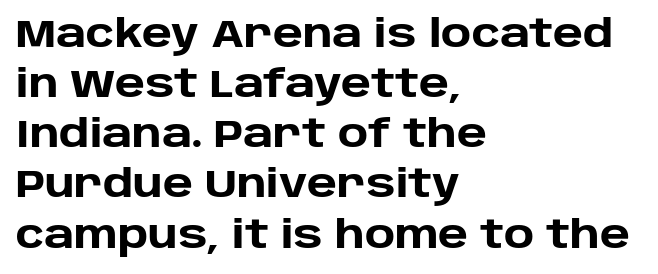
Style check: upright. Regular leading. You'd pick this weight for a headline — it's a proper bold. The letters advance in unequal steps, a hallmark of proportional type. The text block is weighted toward the left margin, trailing off unevenly rightward. Note: no serifs on the glyphs.
